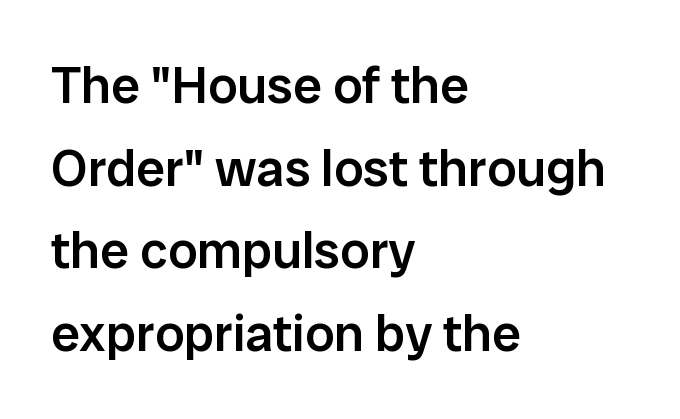
A classic flush-left, rag-right setting is used for this passage. Proportional: the letters do not fall into vertical columns. Clear beneath every line of the passage. Ordinary non-slanted type is in use. You can tell from the bare stems that sans-serif type was used.
